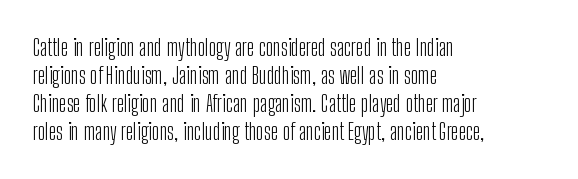
Q: Is the text bold? A: No.
Q: Is the text italic (slanted)? A: No, it is upright.
Q: Is the text underlined? A: No.
Q: How is the paragraph aligned? A: Left-aligned.
Q: Is the spacing between letters normal or unusually wide? A: Normal.
